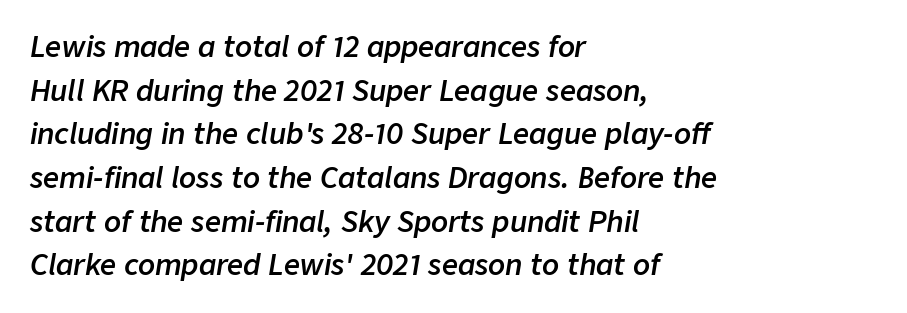
Successive baselines arrive at the customary interval. Note the varied advance widths — an 'i' is clearly narrower than an 'm'. The setting favours the left margin, as ordinary paragraphs usually do. This rendering features lettering with no underline.
